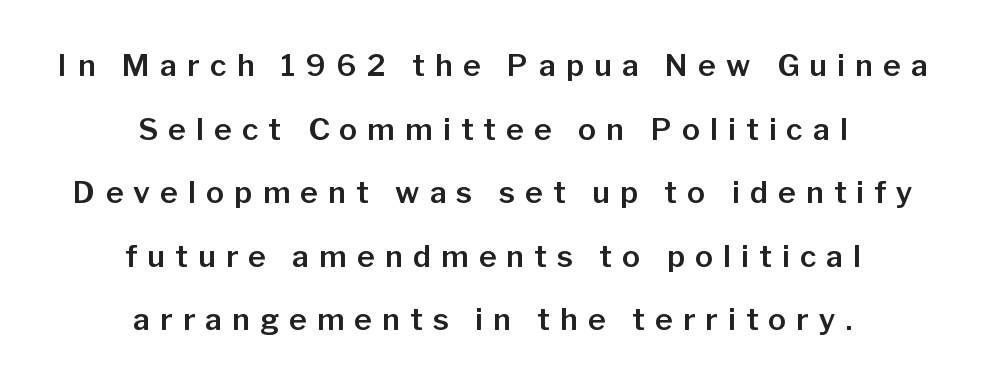
What stands out about the letter spacing? Its width — letters are far apart. Clear beneath every line of the passage. Varying glyph widths throughout — classic text-font behaviour. Leading is clearly above the norm, producing a sparse column. You can tell it's not italic because the verticals are truly vertical.
